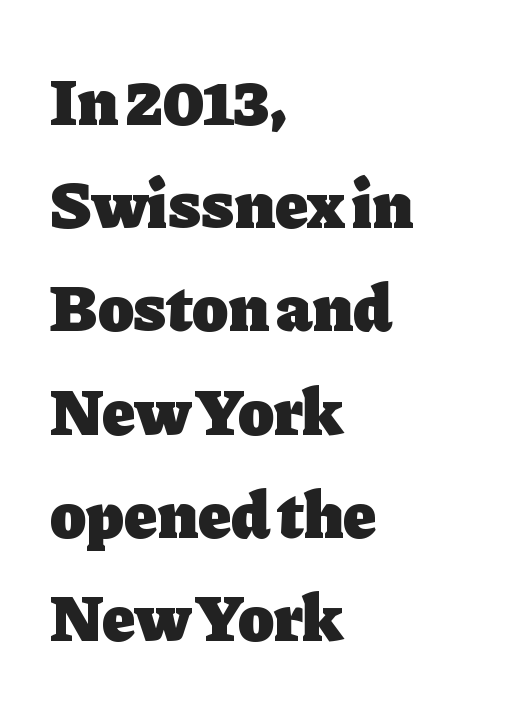
Check where the strokes stop: tiny serifs finish them off. Compared with an ordinary text face, these strokes are far heavier — a full bold. The ragged edge is on the right, which tells us the setting is flush left. The horizontal fit of the characters is conventional and even. Underlining? Definitely not there.
